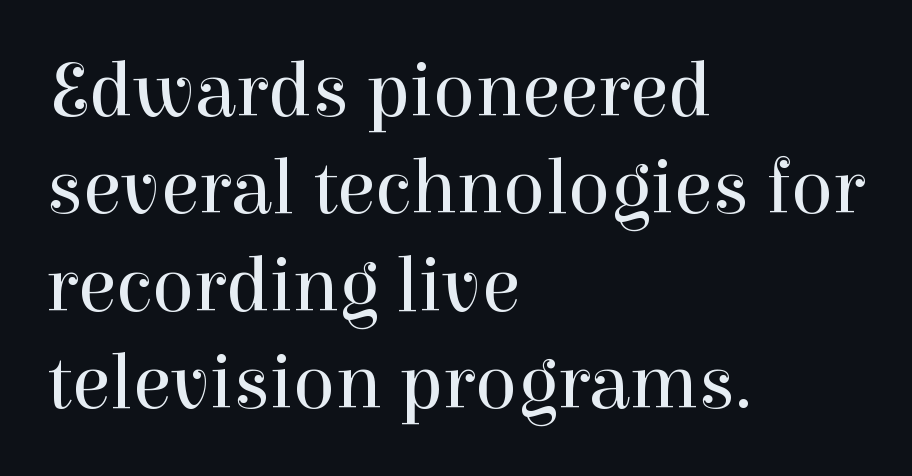
The image shows 78 px regular-weight serif type, upright; set left-aligned, normal line spacing (1.25x), normal letter spacing, not underlined; high stroke contrast and a medium x-height.
